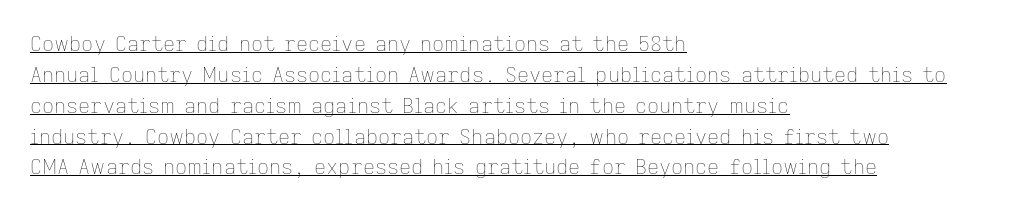
In designer terms, the underline attribute is active on this setting. Compared with a centered layout, this one pins lines to the left instead. Leading: standard. The letterforms sit at book weight or below. The horizontal fit of the characters is conventional and even.
